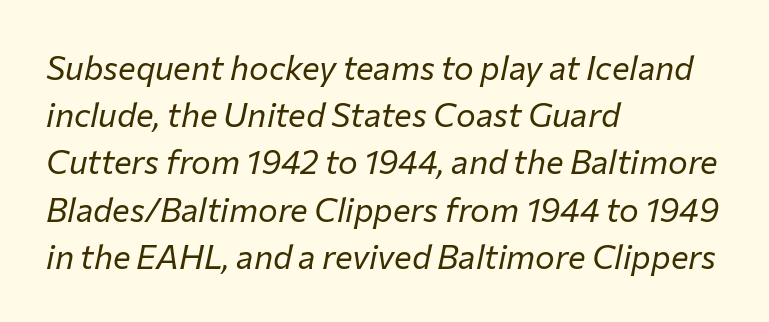
The letters look calm and open, with moderate or lighter stems. Has an underline been added? It has not. How would I describe the line gaps? Plain and ordinary. Does the lettering tilt? It does — this is italic.
